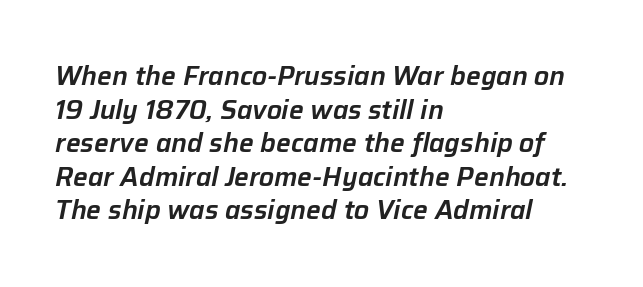
The image shows 26 px text type, italic (leaning right); set left-aligned, normal line spacing (1.29x), normal letter spacing, not underlined.
